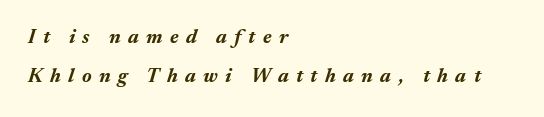
The image shows 20 px bold type, italic (leaning right); set left-aligned, loose line spacing (1.96x), unusually wide letter spacing (+0.37 em), not underlined.
